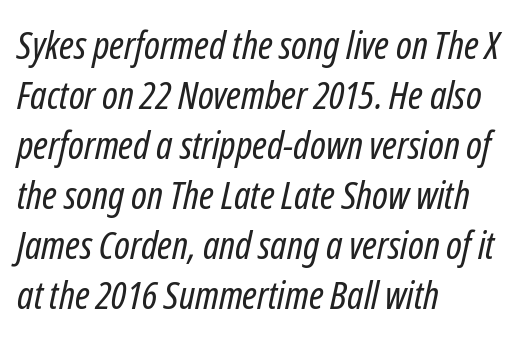
{"italic": "yes", "lean": "right", "slant_degrees": 12, "bold": "no", "weight": "regular", "width": "condensed", "stroke_contrast": "low", "x_height": "medium", "monospaced": "no", "underline": "no", "align": "left", "line_spacing": "normal", "line_spacing_ratio": 1.28, "letter_spacing": "normal", "letter_spacing_em": 0.0, "glyph_px": 39}
